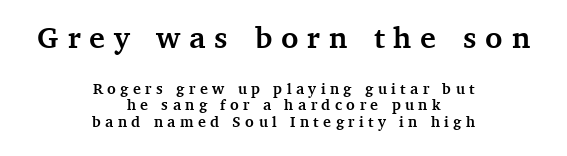
{"serif": "yes", "italic": "no", "bold": "yes", "weight": "semibold", "width": "normal", "stroke_contrast": "medium", "x_height": "medium", "monospaced": "no", "underline": "no", "align": "center", "line_spacing": "tight", "line_spacing_ratio": 1.12, "letter_spacing": "wide", "letter_spacing_em": 0.3, "larger_block": "first", "size_ratio": 2.0, "glyph_px": 30}
